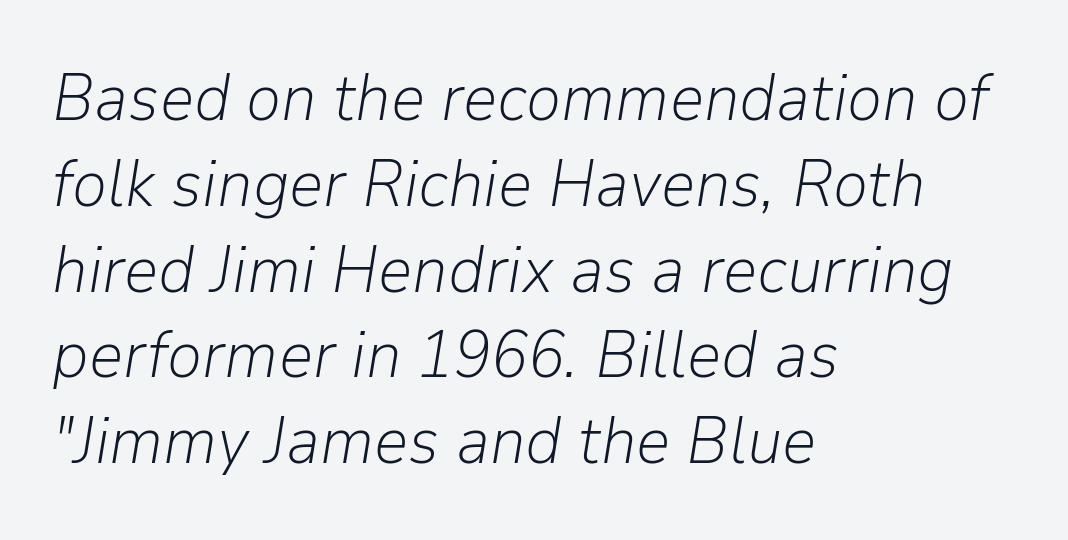
A typesetter would call this proportional, since set widths differ per character. There is no visible air inserted between adjacent glyphs. The string is rendered with underlining switched off. A typesetter would mark this as italic. This reads as an unemphasized weight, regular at the heaviest.
